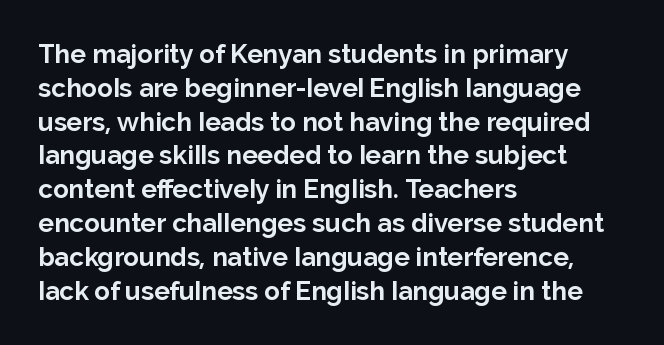
The image shows 26 px bold type, upright; set left-aligned, normal line spacing (1.3x), normal letter spacing, not underlined.
